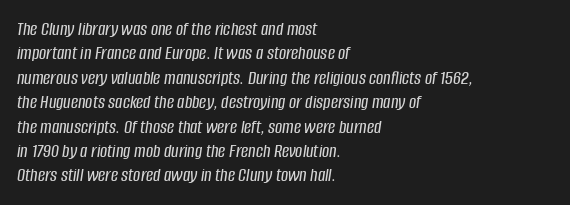
{"italic": "yes", "lean": "right", "slant_degrees": 8, "underline": "no", "align": "left", "line_spacing_ratio": 1.22, "letter_spacing": "normal", "letter_spacing_em": 0.0, "glyph_px": 20}
